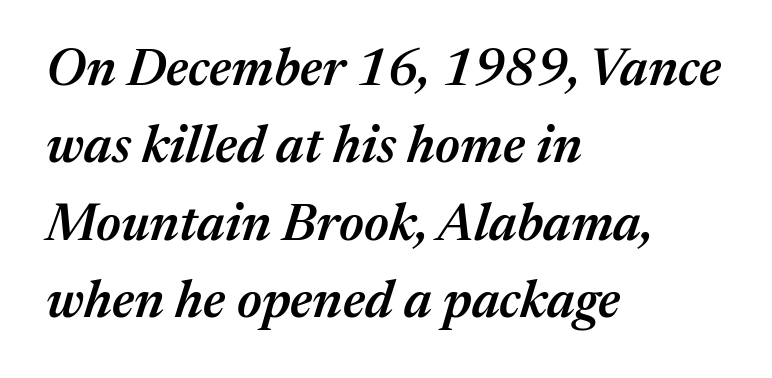
The image shows 52 px semibold type, italic (leaning right); set left-aligned, normal line spacing (1.49x), normal letter spacing, not underlined; medium stroke contrast and a medium x-height.
